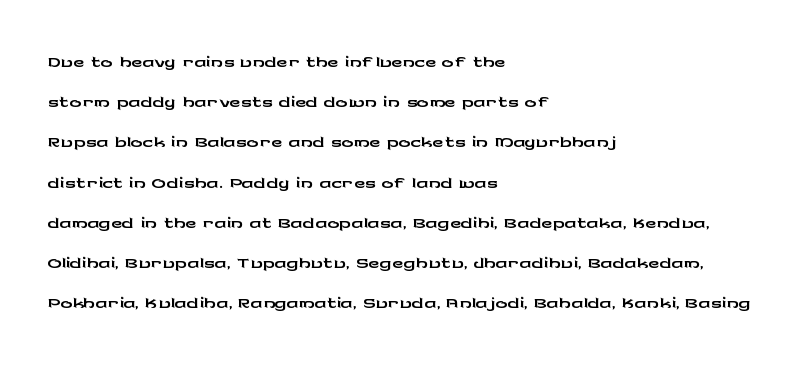
The image shows 30 px wide sans-serif type, upright; set left-aligned, normal line spacing (1.34x), normal letter spacing, not underlined; low stroke contrast and a medium x-height.
